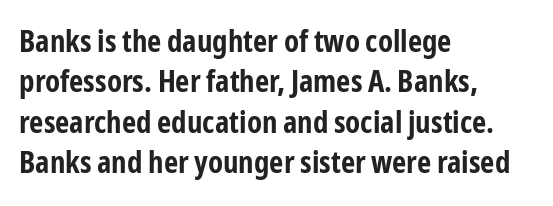
The image shows 31 px bold, condensed sans-serif type, upright; set left-aligned, normal line spacing (1.3x), normal letter spacing, not underlined; low stroke contrast and a medium x-height.
